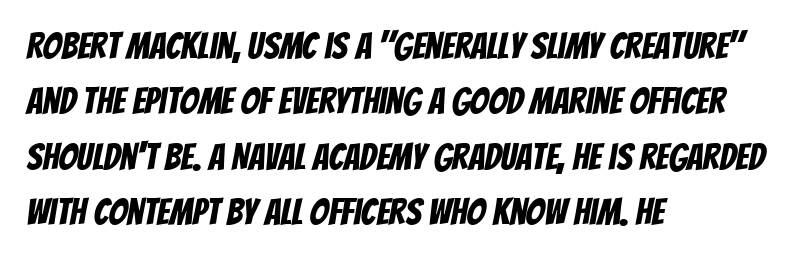
The image shows 37 px condensed sans-serif type; set left-aligned, normal line spacing (1.5x), normal letter spacing, not underlined; low stroke contrast and a large x-height.
